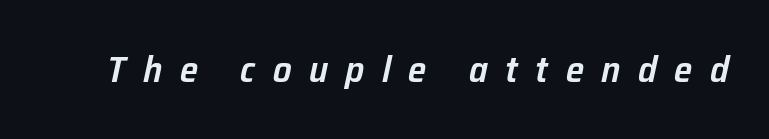
This rendering widens character spacing well past its baseline value. Spacing verdict: proportional, widths tailored to each character. A bit beefed up — I'd call it semibold rather than bold. Does the lettering tilt? It does — this is italic. Just letters on the line, the space beneath them empty.
